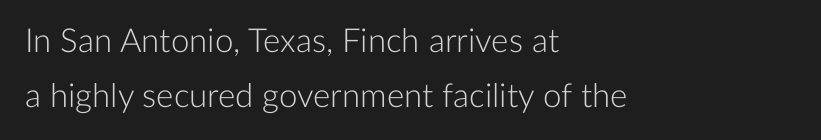
{"serif": "no", "italic": "no", "bold": "no", "weight": "light", "width": "normal", "stroke_contrast": "low", "x_height": "medium", "monospaced": "no", "underline": "no", "align": "left", "line_spacing": "normal", "line_spacing_ratio": 1.67, "letter_spacing": "normal", "letter_spacing_em": 0.0, "glyph_px": 33}
